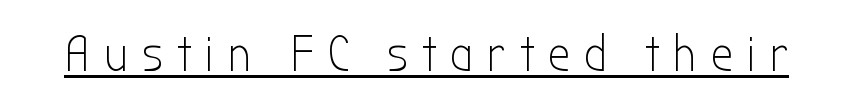
In terms of letterform style, serifs are entirely absent. Between one letter and the next there's a generous, obvious gap. Looks like regular typesetting: each glyph gets only the width it needs. A rule runs beneath these lines of type. Think standard paragraph weight, or any step lighter than that.
